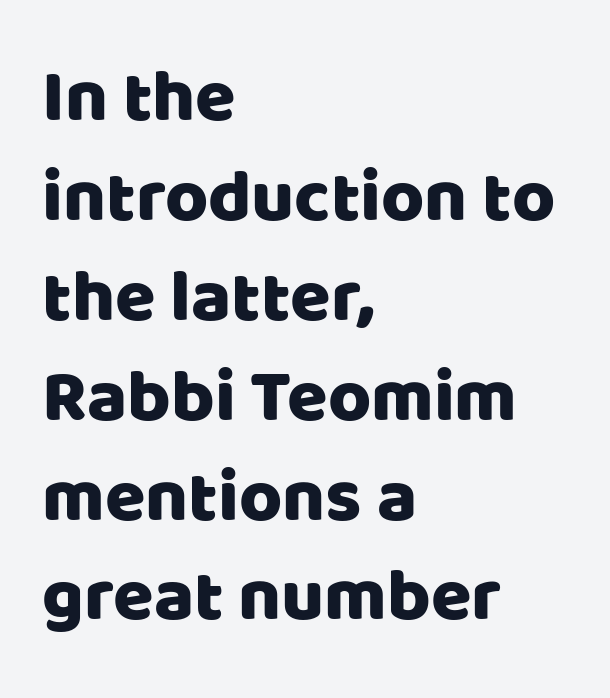
Ordinary non-slanted type is in use. Proportional: the letters do not fall into vertical columns. Just letters on the line, the space beneath them empty. Regular leading. Words appear dense and cohesive because spacing is normal.
